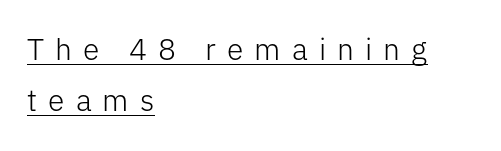
{"serif": "no", "italic": "no", "bold": "no", "weight": "light", "width": "normal", "stroke_contrast": "low", "x_height": "medium", "monospaced": "no", "underline": "yes", "align": "left", "line_spacing": "normal", "line_spacing_ratio": 1.7, "letter_spacing": "wide", "letter_spacing_em": 0.37, "glyph_px": 30}
